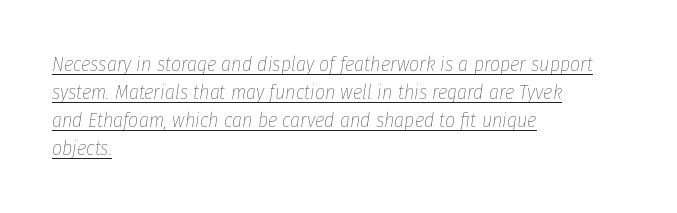
The lettering is marked with a stroke running underneath it. Counters stay open thanks to moderate or lighter strokes. One-word summary of the alignment: left. Observe the lean: these are italic letterforms.
